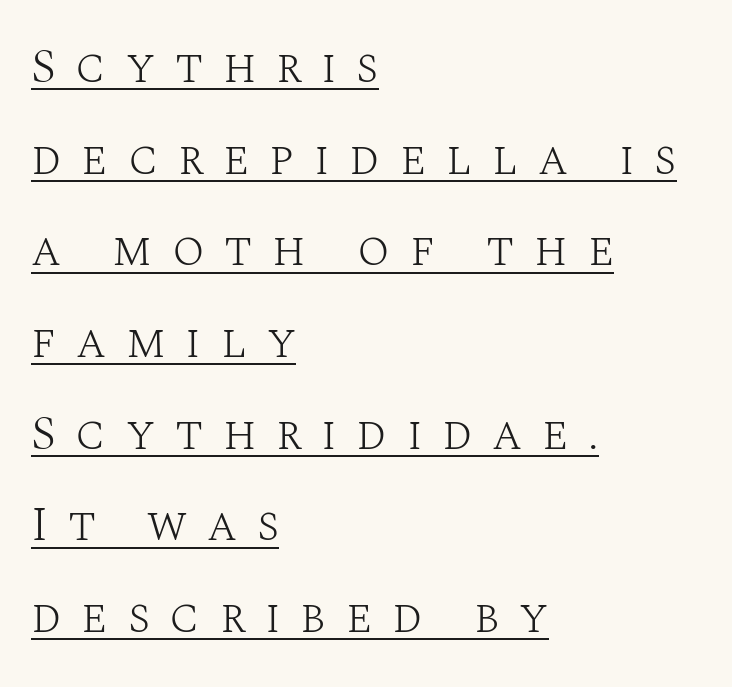
The image shows 48 px light serif type, upright; set left-aligned, loose line spacing (1.91x), unusually wide letter spacing (+0.41 em), underlined; medium stroke contrast and a large x-height.
